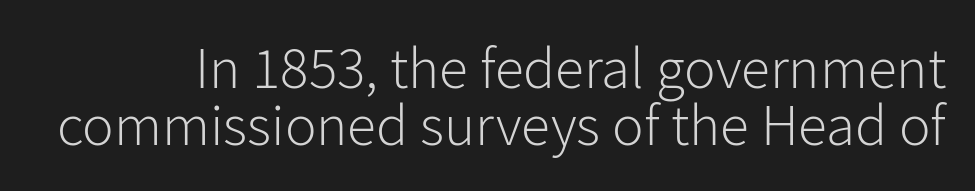
{"serif": "no", "italic": "no", "bold": "no", "weight": "light", "width": "normal", "stroke_contrast": "low", "x_height": "medium", "monospaced": "no", "underline": "no", "line_spacing": "tight", "line_spacing_ratio": 0.96, "letter_spacing": "normal", "letter_spacing_em": 0.0, "glyph_px": 59}
